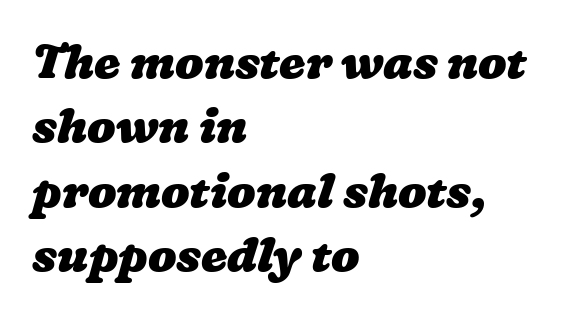
{"bold": "yes", "weight": "heavy", "width": "wide", "stroke_contrast": "low", "x_height": "medium", "monospaced": "no", "underline": "no", "align": "left", "line_spacing": "normal", "line_spacing_ratio": 1.37, "letter_spacing": "normal", "letter_spacing_em": 0.0, "glyph_px": 47}
